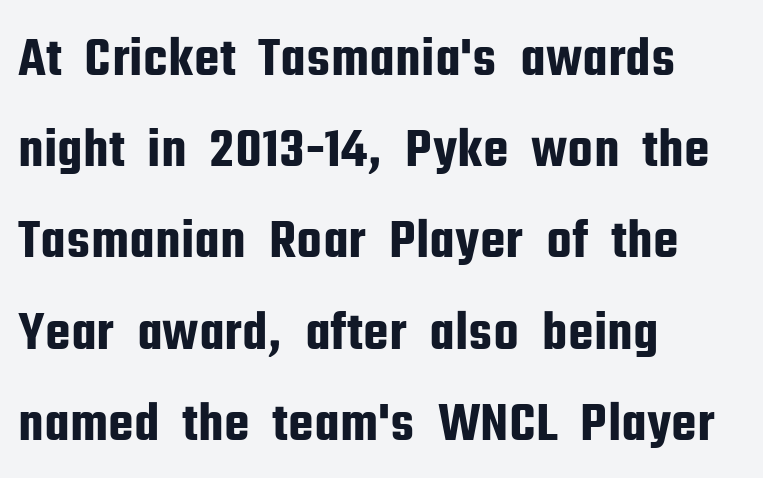
Q: Is the text italic (slanted)? A: No, it is upright.
Q: Is the typeface a serif or a sans-serif typeface? A: Sans-serif.
Q: Is the text underlined? A: No.
Q: How is the paragraph aligned? A: Left-aligned.
Q: Is the spacing between letters normal or unusually wide? A: Normal.
Q: Is the spacing between lines tight, normal or loose? A: Normal.
Q: Width (condensed, normal, or wide)? A: Condensed.
Q: Stroke contrast? A: Low.
Q: x-height? A: Medium.
Q: Monospaced? A: No.
